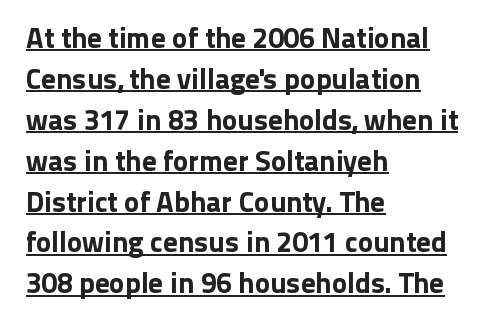
The image shows 29 px sans-serif type, upright; set left-aligned, normal line spacing (1.41x), normal letter spacing, underlined; low stroke contrast and a medium x-height.
